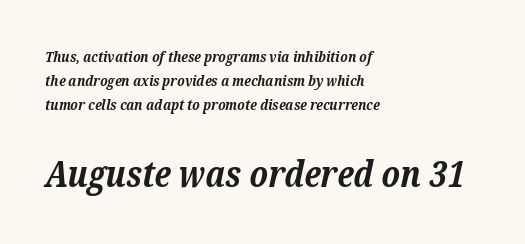
Type without underlining. Slant detected: the letters are inclined. The passage shown has conventional tracking throughout. Compare the two chunks: the lower has the greater cap height. Horizontal alignment here is leftward, the default for most running prose. The vertical gap from one line to the next is medium.
